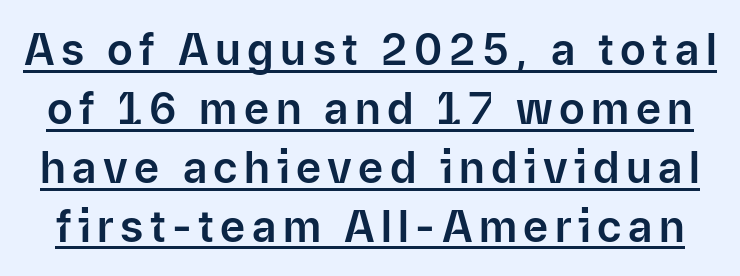
{"serif": "no", "italic": "no", "width": "normal", "stroke_contrast": "low", "x_height": "medium", "monospaced": "no", "underline": "yes", "line_spacing": "normal", "line_spacing_ratio": 1.37, "glyph_px": 43}
